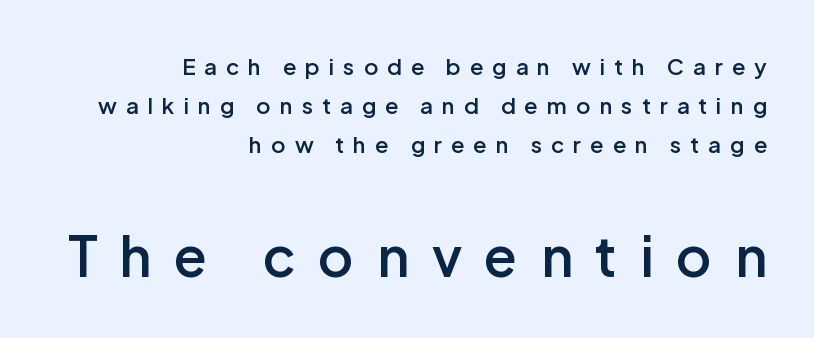
The image shows 55 px semibold sans-serif type, upright; set right-aligned, line spacing 1.77x, unusually wide letter spacing (+0.41 em), not underlined; the second (bottom) block is 2.5x larger; low stroke contrast and a medium x-height.
